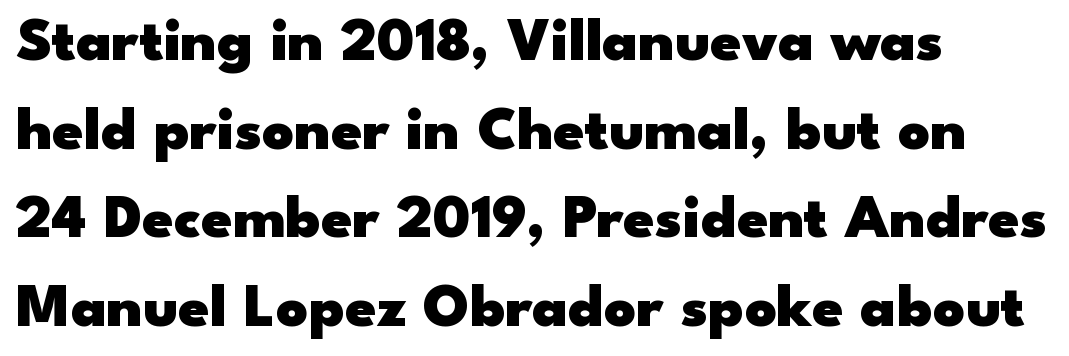
Q: Is the text bold? A: Yes.
Q: Is the text italic (slanted)? A: No, it is upright.
Q: Is the typeface a serif or a sans-serif typeface? A: Sans-serif.
Q: Is the text underlined? A: No.
Q: How is the paragraph aligned? A: Left-aligned.
Q: Is the spacing between letters normal or unusually wide? A: Normal.
Q: Is the spacing between lines tight, normal or loose? A: Normal.
Q: Width (condensed, normal, or wide)? A: Wide.
Q: Stroke contrast? A: Low.
Q: x-height? A: Small.
Q: Monospaced? A: No.
